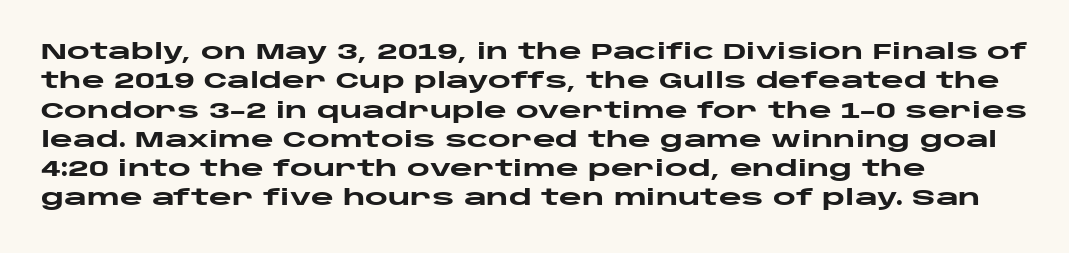
{"italic": "no", "bold": "yes", "underline": "no", "align": "left", "line_spacing": "normal", "line_spacing_ratio": 1.33, "letter_spacing": "normal", "letter_spacing_em": 0.0, "glyph_px": 22}
